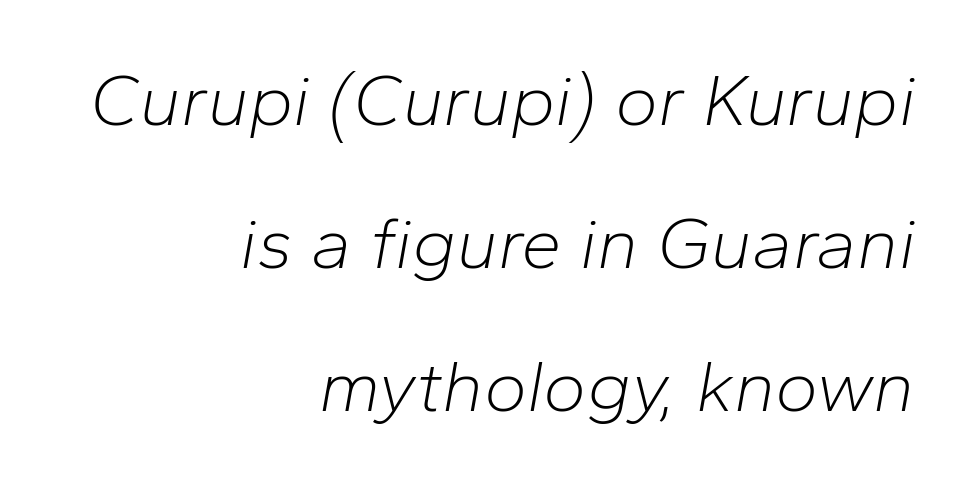
{"italic": "yes", "lean": "right", "slant_degrees": 10, "bold": "no", "weight": "light", "width": "normal", "stroke_contrast": "low", "x_height": "medium", "monospaced": "no", "underline": "no", "align": "right", "line_spacing": "loose", "line_spacing_ratio": 1.96, "letter_spacing": "normal", "letter_spacing_em": 0.0, "glyph_px": 73}
